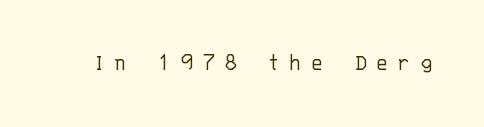
How are the letters spaced? Widely, with obvious added tracking. No chunkiness to these letters — they're not bold. Notice how the stems are strictly vertical — no italics here. The strip under each line holds only bare page.
